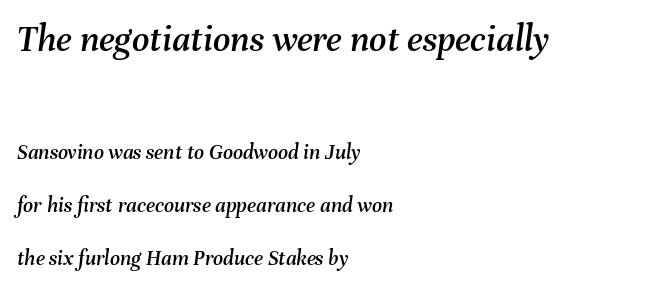
The image shows 38 px text type, italic (leaning right); set left-aligned, loose line spacing (2.41x), normal letter spacing, not underlined; the first (top) block is 1.73x larger; medium stroke contrast and a medium x-height.
